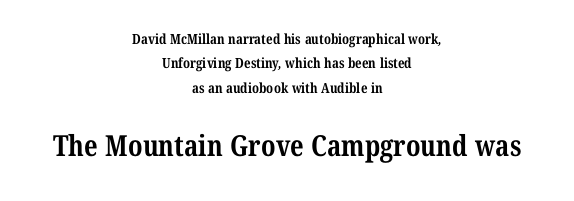
{"serif": "yes", "bold": "yes", "weight": "bold", "width": "condensed", "stroke_contrast": "medium", "x_height": "medium", "monospaced": "no", "underline": "no", "align": "center", "line_spacing_ratio": 1.74, "letter_spacing": "normal", "letter_spacing_em": 0.0, "larger_block": "second", "size_ratio": 2.07, "glyph_px": 29}
